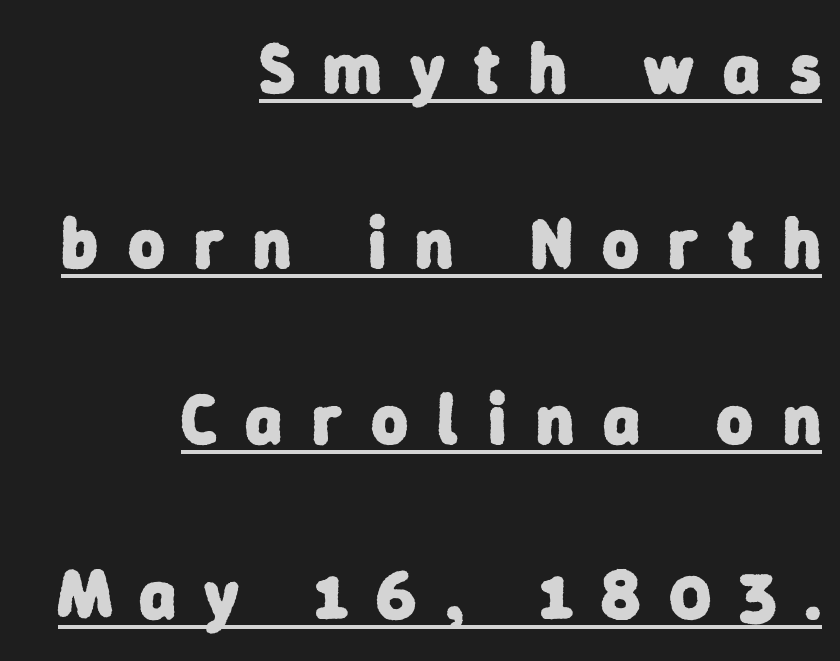
The image shows 71 px heavy sans-serif type; set right-aligned, loose line spacing (2.47x), unusually wide letter spacing (+0.41 em), underlined; low stroke contrast and a medium x-height.
